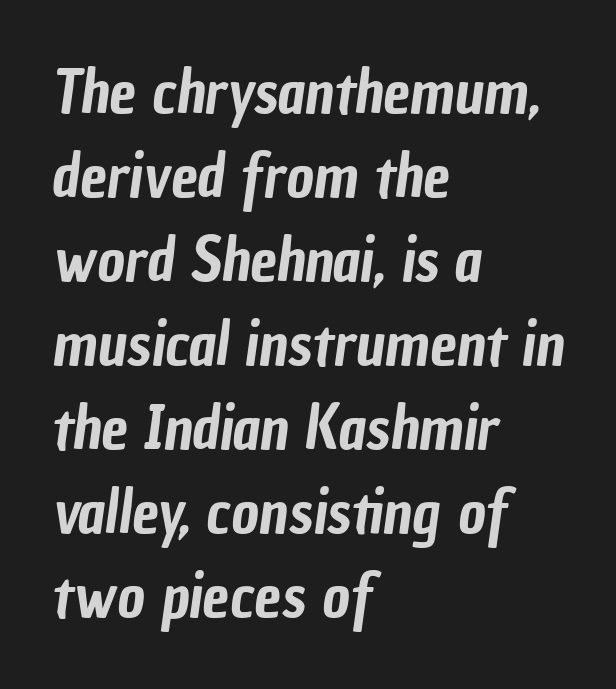
The image shows 60 px condensed sans-serif type; set left-aligned, normal line spacing (1.4x), normal letter spacing, not underlined; low stroke contrast and a medium x-height.
